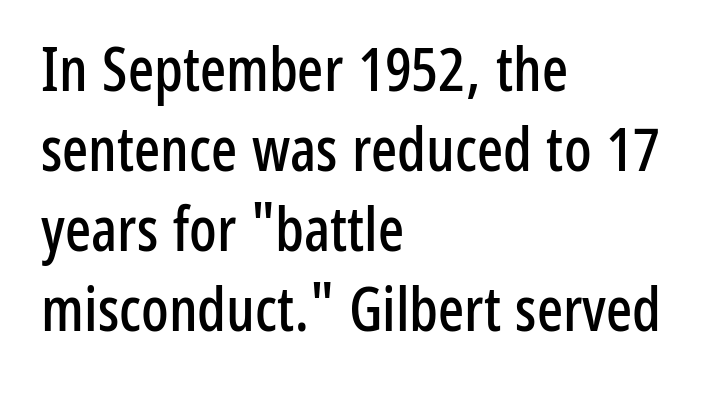
The passage shown is typed in a proportional face where columns would drift. This sample uses a sans-serif face. What stands out about the letter spacing? Nothing — it is the standard amount. The compositor pushed each line to the left boundary. Has an underline been added? It has not.
